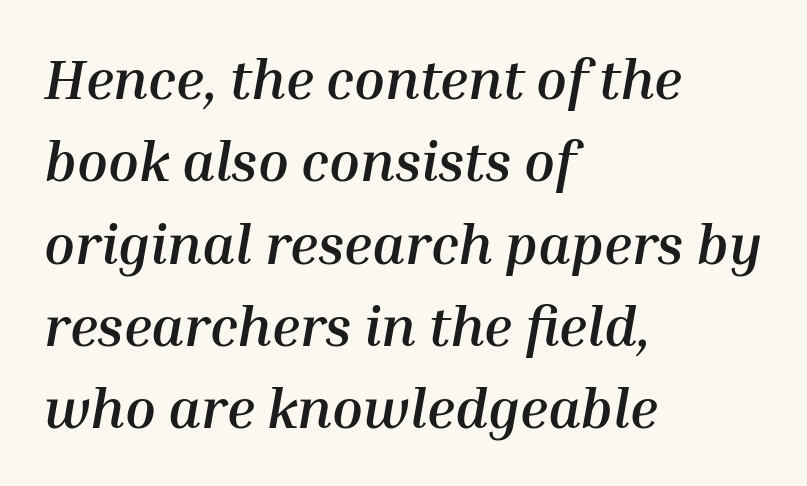
The image shows 56 px semibold type, italic (leaning right); set left-aligned, normal line spacing (1.47x), normal letter spacing, not underlined; medium stroke contrast and a medium x-height.
